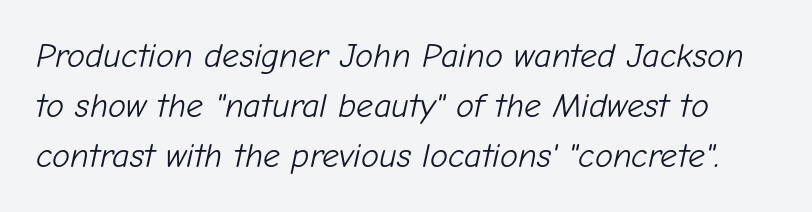
The rendering applies a slant to the glyphs. Reading down the column, the eye jumps a familiar distance to each next line. Unbolded letterforms with no extra heft. Lines of text with bare space underneath. Do the characters align in a grid? No, the font is proportional.
